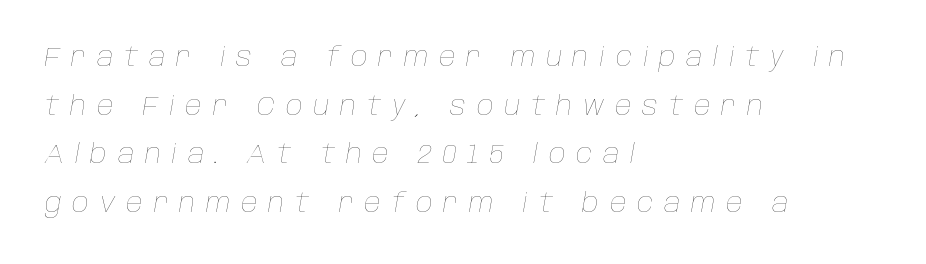
The image shows 26 px text type, italic (leaning right); set left-aligned, line spacing 1.87x, unusually wide letter spacing (+0.41 em), not underlined.
